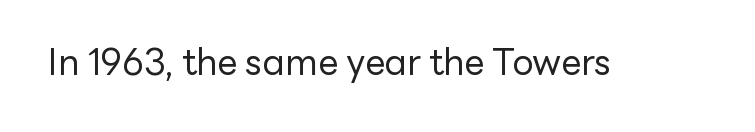
Is this a fixed-width face? No — the glyphs have proportional, varying widths. Vertical strokes here are truly vertical. Glance below the letters and you will spot only blank space. The face used here is a sans, in the tradition of grotesques and geometrics. The face looks like a standard text weight, possibly lighter. Short note: letters normally spaced.
